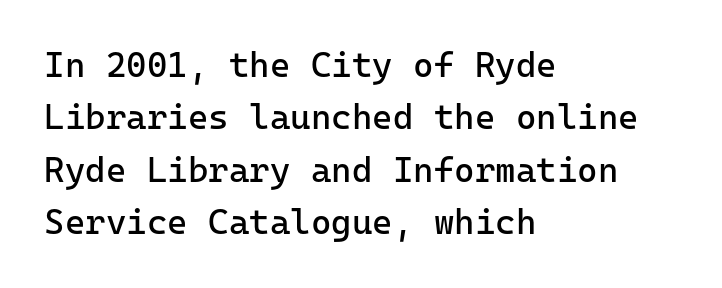
{"serif": "no", "italic": "no", "bold": "no", "weight": "regular", "width": "normal", "stroke_contrast": "low", "x_height": "medium", "monospaced": "yes", "underline": "no", "align": "left", "line_spacing": "normal", "line_spacing_ratio": 1.5, "letter_spacing": "normal", "letter_spacing_em": 0.0, "glyph_px": 35}
